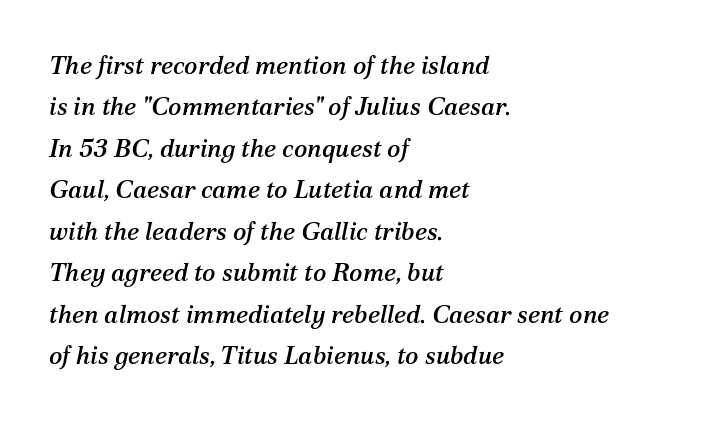
The image shows 25 px text type, italic (leaning right); set left-aligned, normal line spacing (1.66x), normal letter spacing, not underlined.
